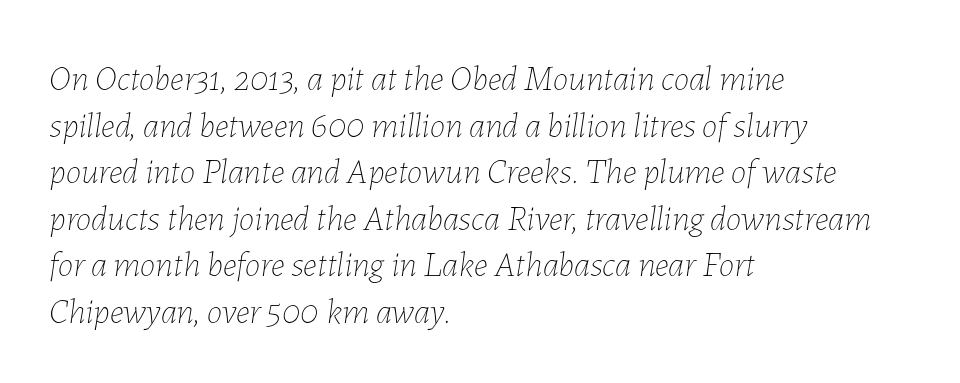
Q: Is the text bold? A: No.
Q: Is the text italic (slanted)? A: Yes, it leans right by about 7 degrees.
Q: Is the text underlined? A: No.
Q: How is the paragraph aligned? A: Left-aligned.
Q: Is the spacing between letters normal or unusually wide? A: Normal.
Q: Is the spacing between lines tight, normal or loose? A: Normal.
Q: Width (condensed, normal, or wide)? A: Normal.
Q: Stroke contrast? A: Low.
Q: x-height? A: Medium.
Q: Monospaced? A: No.
